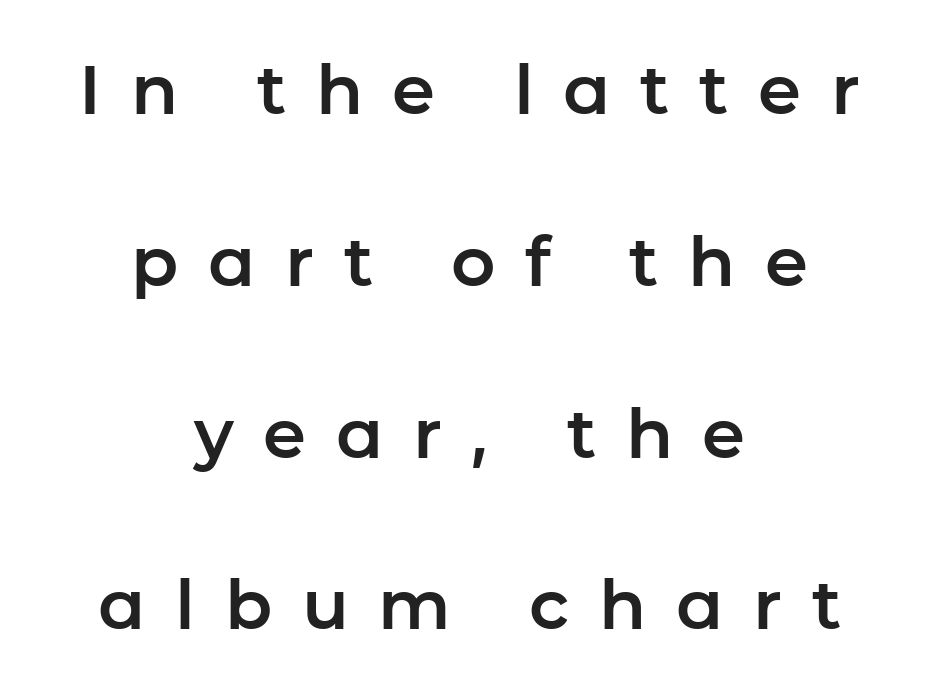
Q: Is the text italic (slanted)? A: No, it is upright.
Q: Is the typeface a serif or a sans-serif typeface? A: Sans-serif.
Q: Is the text underlined? A: No.
Q: How is the paragraph aligned? A: Centered.
Q: Is the spacing between letters normal or unusually wide? A: Unusually wide.
Q: Is the spacing between lines tight, normal or loose? A: Loose.
Q: Width (condensed, normal, or wide)? A: Normal.
Q: Stroke contrast? A: Low.
Q: x-height? A: Medium.
Q: Monospaced? A: No.
